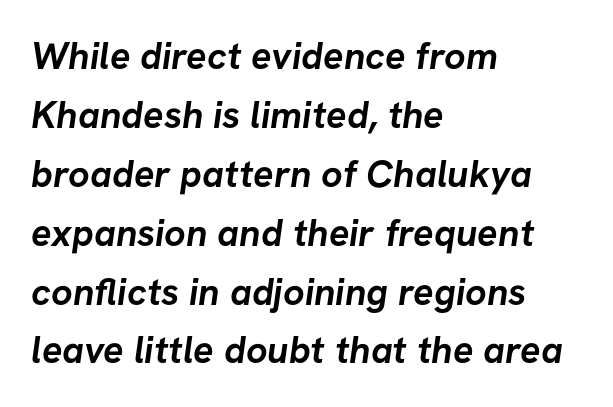
{"serif": "no", "bold": "yes", "weight": "semibold", "width": "normal", "stroke_contrast": "low", "x_height": "medium", "monospaced": "no", "underline": "no", "align": "left", "line_spacing": "normal", "line_spacing_ratio": 1.55, "letter_spacing": "normal", "letter_spacing_em": 0.0, "glyph_px": 38}
